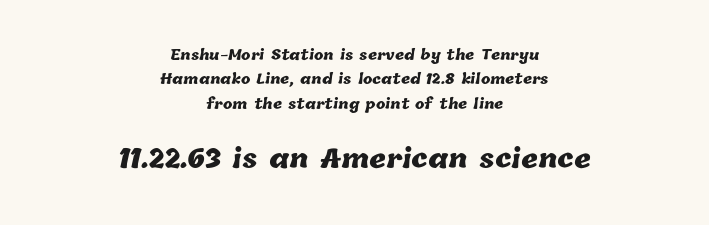
Q: Is the text bold? A: Yes.
Q: Is the text underlined? A: No.
Q: How is the paragraph aligned? A: Centered.
Q: Is the spacing between letters normal or unusually wide? A: Normal.
Q: Which block of text is set in a larger size, the first (top) or the second (bottom)? A: The second (bottom) one.
